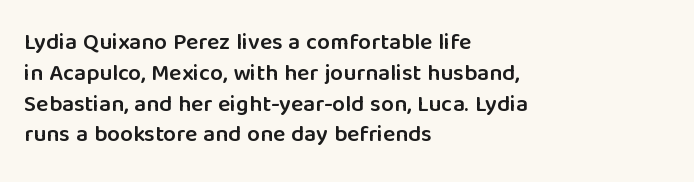
{"italic": "no", "bold": "semi", "underline": "no", "align": "left", "line_spacing": "normal", "line_spacing_ratio": 1.34, "letter_spacing": "normal", "letter_spacing_em": 0.0, "glyph_px": 23}
